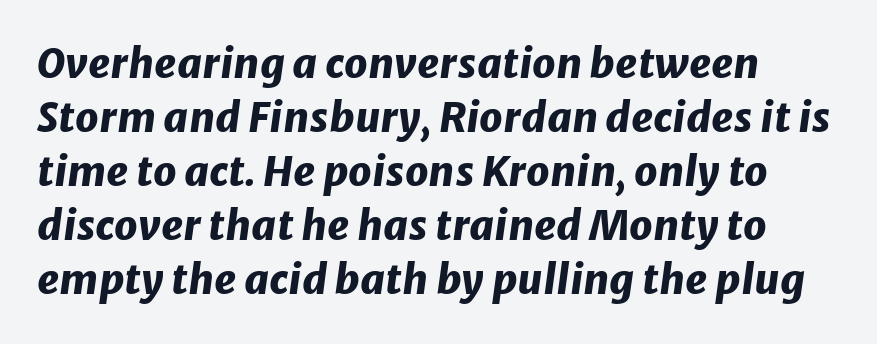
{"italic": "yes", "lean": "right", "slant_degrees": 8, "bold": "yes", "weight": "heavy", "width": "normal", "stroke_contrast": "low", "x_height": "medium", "monospaced": "no", "underline": "no", "line_spacing": "normal", "line_spacing_ratio": 1.32, "letter_spacing": "normal", "letter_spacing_em": 0.0, "glyph_px": 41}
